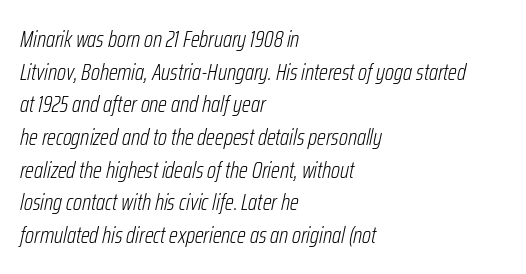
The image shows 23 px text type, italic (leaning right); set left-aligned, normal line spacing (1.42x), normal letter spacing, not underlined.
